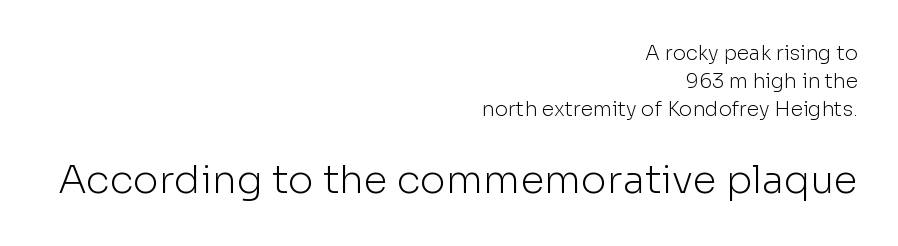
The image shows 39 px light sans-serif type, upright; set right-aligned, normal line spacing (1.4x), normal letter spacing, not underlined; the second (bottom) block is 1.95x larger; low stroke contrast and a medium x-height.
